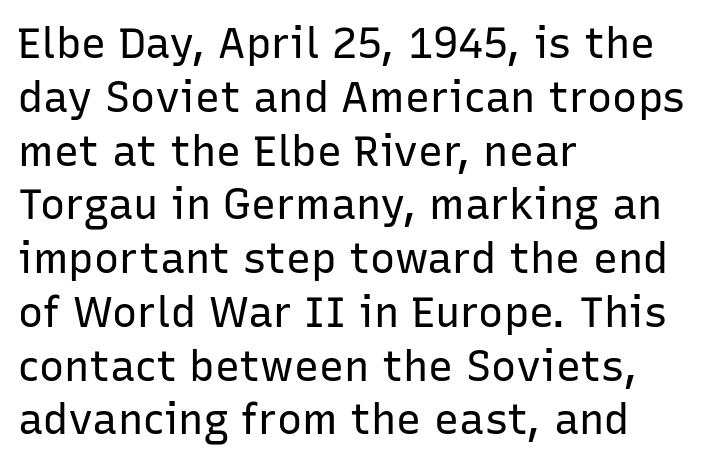
The image shows 42 px regular-weight sans-serif type, upright; set left-aligned, normal line spacing (1.28x), normal letter spacing, not underlined; low stroke contrast and a medium x-height.
